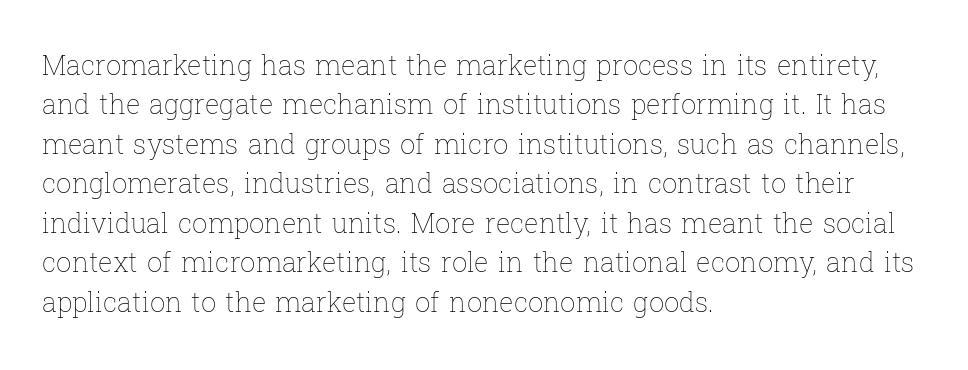
Q: Is the text bold? A: No.
Q: Is the text italic (slanted)? A: No, it is upright.
Q: Is the text underlined? A: No.
Q: How is the paragraph aligned? A: Left-aligned.
Q: Is the spacing between letters normal or unusually wide? A: Normal.
Q: Is the spacing between lines tight, normal or loose? A: Normal.
